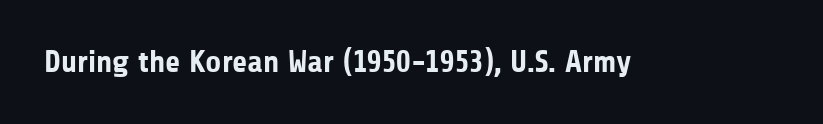
You could call the tracking neutral — neither tight nor loose. Stroke terminals: plain, sans-serif. The passage shown is typed in a proportional face where columns would drift. Italic: no, the glyphs are upright roman. Heft: maximum for text — a bold.
